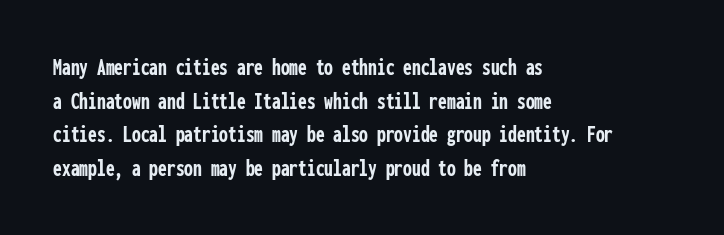
The image shows 25 px bold type, upright; set left-aligned, normal line spacing (1.35x), normal letter spacing, not underlined.
